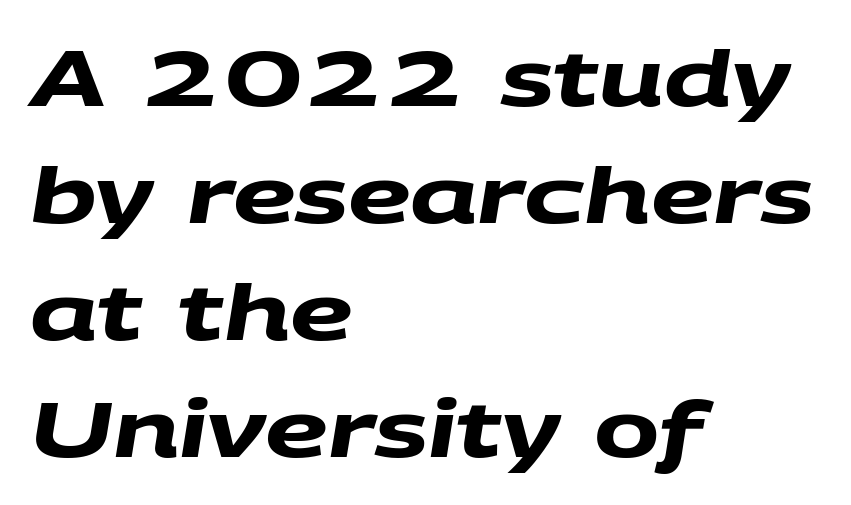
Q: Is the text bold? A: Yes.
Q: Is the typeface a serif or a sans-serif typeface? A: Sans-serif.
Q: Is the text underlined? A: No.
Q: How is the paragraph aligned? A: Left-aligned.
Q: Is the spacing between letters normal or unusually wide? A: Normal.
Q: Is the spacing between lines tight, normal or loose? A: Normal.
Q: Width (condensed, normal, or wide)? A: Wide.
Q: Stroke contrast? A: Medium.
Q: x-height? A: Large.
Q: Monospaced? A: No.
